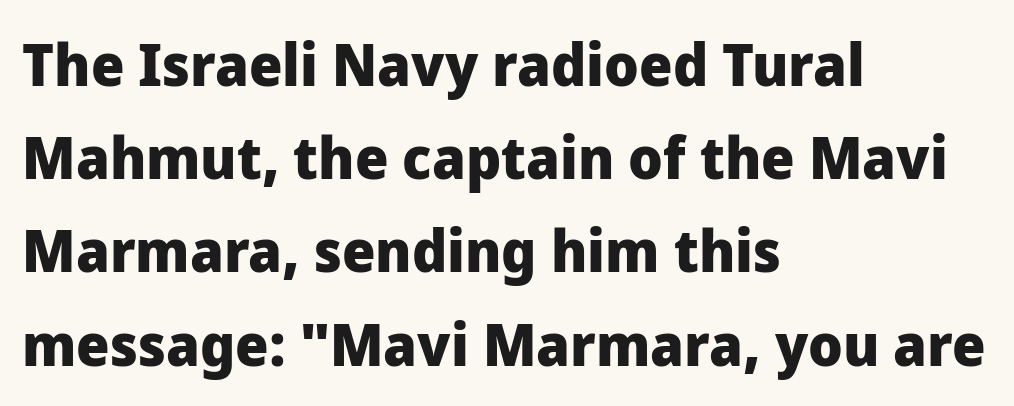
The image shows 59 px heavy sans-serif type, upright; set left-aligned, normal line spacing (1.58x), normal letter spacing, not underlined; low stroke contrast and a medium x-height.
